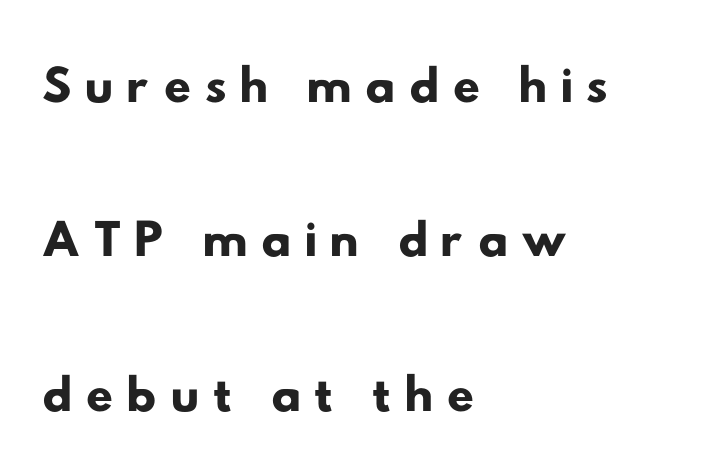
{"serif": "no", "width": "wide", "stroke_contrast": "low", "x_height": "small", "monospaced": "no", "underline": "no", "align": "left", "line_spacing": "loose", "line_spacing_ratio": 2.03, "glyph_px": 76}
